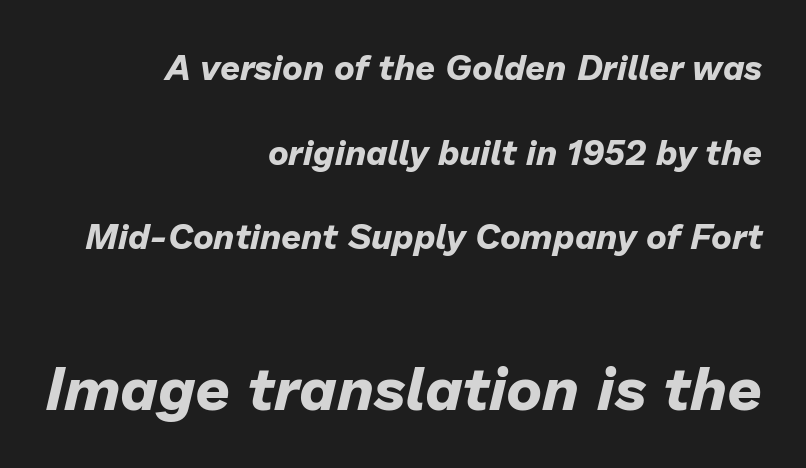
Q: Is the text bold? A: Yes.
Q: Is the text italic (slanted)? A: Yes, it leans right by about 13 degrees.
Q: Is the text underlined? A: No.
Q: How is the paragraph aligned? A: Right-aligned.
Q: Is the spacing between letters normal or unusually wide? A: Normal.
Q: Is the spacing between lines tight, normal or loose? A: Loose.
Q: Which block of text is set in a larger size, the first (top) or the second (bottom)? A: The second (bottom) one.
Q: Width (condensed, normal, or wide)? A: Normal.
Q: Stroke contrast? A: Low.
Q: x-height? A: Medium.
Q: Monospaced? A: No.
